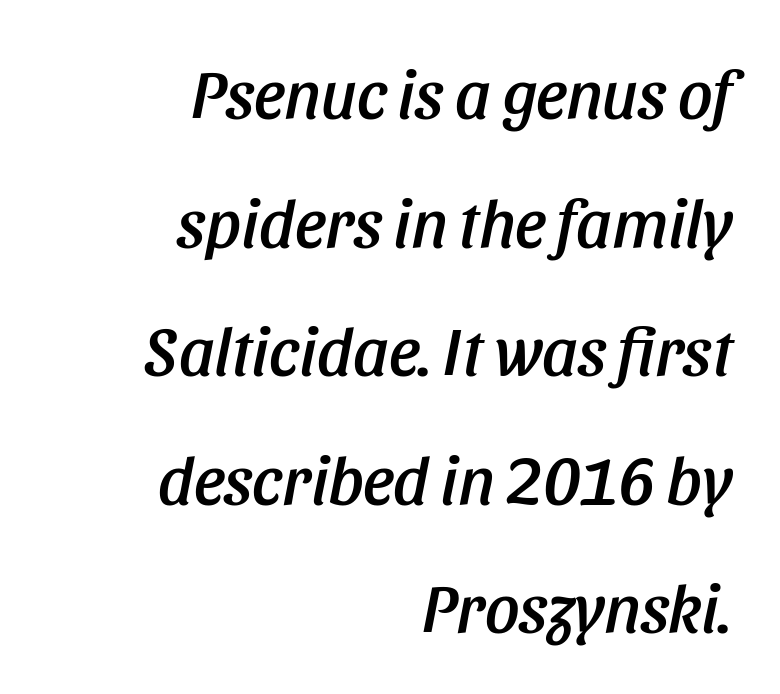
Has an underline been added? It has not. If you drew a ruler down the right edge, every line would touch it. The letters sit at their default tracking, neither squeezed nor spread. Here the designer chose a conventional face with non-uniform glyph widths. Is the type slanted? Yes — the strokes lean at a clear angle.
